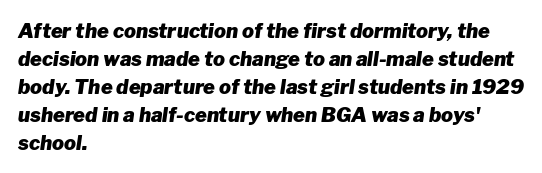
The image shows 20 px bold type, italic (leaning right); set left-aligned, normal line spacing (1.4x), normal letter spacing, not underlined.
